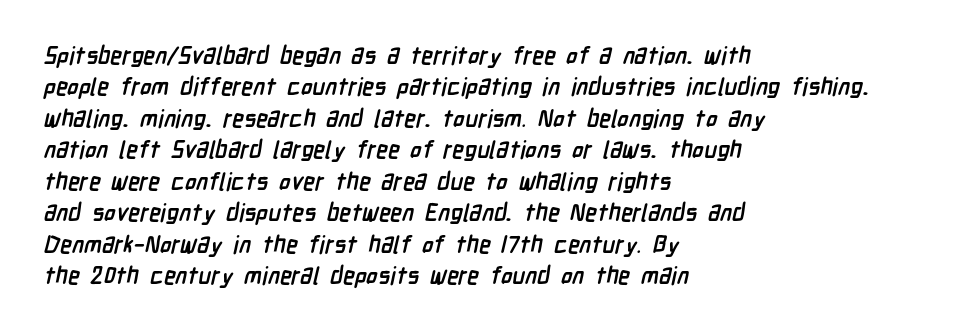
Caption: bold face, heavy strokes. The leading is moderate, giving the passage an even texture. Nobody drew a line under any word here. Visually the block forms a straight wall on the left and a jagged coastline on the right. There is no visible air inserted between adjacent glyphs.
